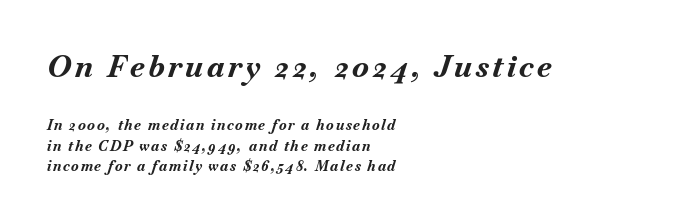
Q: Is the text bold? A: Yes.
Q: Is the text italic (slanted)? A: Yes, it leans right by about 18 degrees.
Q: Is the text underlined? A: No.
Q: How is the paragraph aligned? A: Left-aligned.
Q: Is the spacing between lines tight, normal or loose? A: Normal.
Q: Which block of text is set in a larger size, the first (top) or the second (bottom)? A: The first (top) one.
Q: Width (condensed, normal, or wide)? A: Normal.
Q: Stroke contrast? A: Medium.
Q: x-height? A: Small.
Q: Monospaced? A: No.
